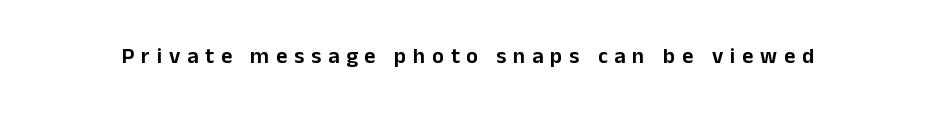
Q: Is the text italic (slanted)? A: No, it is upright.
Q: Is the text underlined? A: No.
Q: Is the spacing between letters normal or unusually wide? A: Unusually wide.
